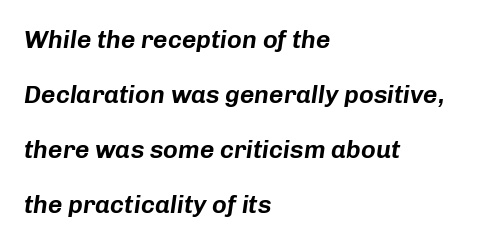
The image shows 25 px text type, italic (leaning right); set left-aligned, loose line spacing (2.2x), normal letter spacing, not underlined.
